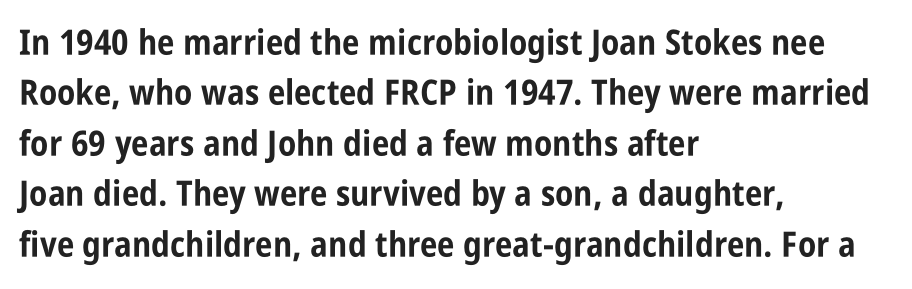
Q: Is the text bold? A: Yes.
Q: Is the text italic (slanted)? A: No, it is upright.
Q: Is the typeface a serif or a sans-serif typeface? A: Sans-serif.
Q: Is the text underlined? A: No.
Q: How is the paragraph aligned? A: Left-aligned.
Q: Is the spacing between letters normal or unusually wide? A: Normal.
Q: Is the spacing between lines tight, normal or loose? A: Normal.
Q: Width (condensed, normal, or wide)? A: Condensed.
Q: Stroke contrast? A: Low.
Q: x-height? A: Large.
Q: Monospaced? A: No.
